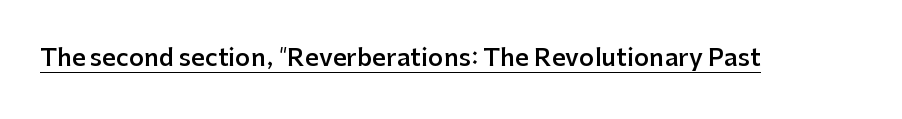
{"italic": "no", "bold": "semi", "underline": "yes", "letter_spacing": "normal", "letter_spacing_em": 0.0, "glyph_px": 24}
